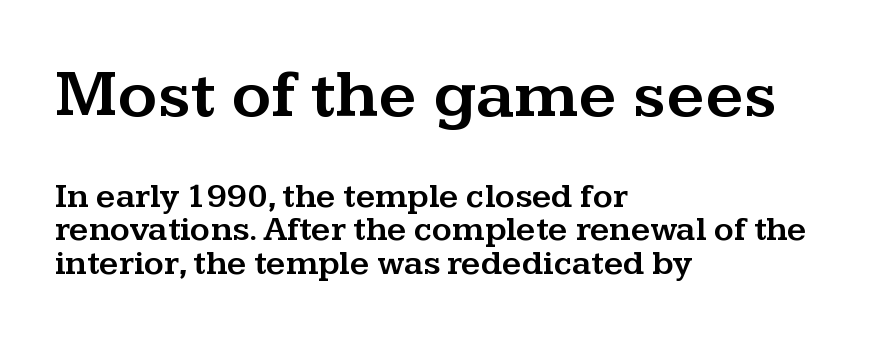
Q: Is the text italic (slanted)? A: No, it is upright.
Q: Is the typeface a serif or a sans-serif typeface? A: Serif.
Q: Is the text underlined? A: No.
Q: How is the paragraph aligned? A: Left-aligned.
Q: Is the spacing between letters normal or unusually wide? A: Normal.
Q: Is the spacing between lines tight, normal or loose? A: Tight.
Q: Which block of text is set in a larger size, the first (top) or the second (bottom)? A: The first (top) one.
Q: Width (condensed, normal, or wide)? A: Wide.
Q: Stroke contrast? A: Medium.
Q: x-height? A: Medium.
Q: Monospaced? A: No.
